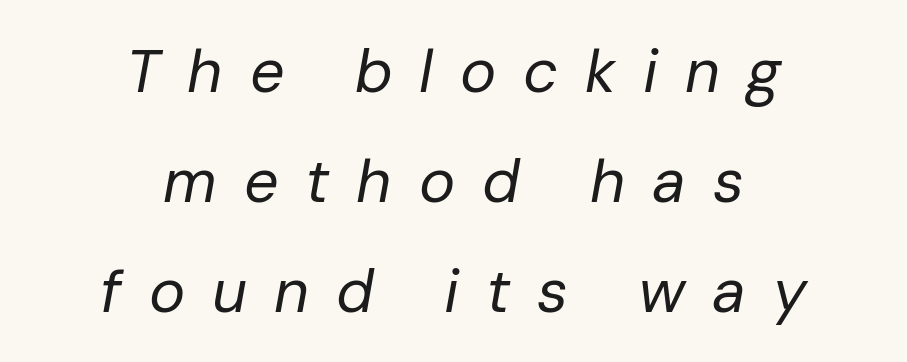
A light-to-regular cut is what we see here. Is this a fixed-width face? No — the glyphs have proportional, varying widths. Tall strokes in this sample are angled rather than plumb. Has an underline been added? It has not.
